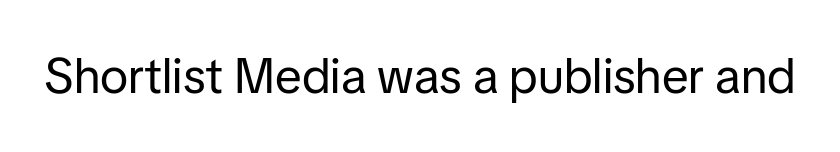
The image shows 49 px regular-weight sans-serif type, upright; set normal letter spacing, not underlined; low stroke contrast and a medium x-height.
